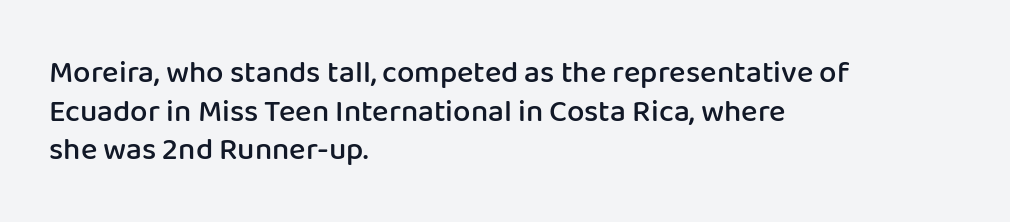
Q: Is the text bold? A: Semi-bold.
Q: Is the text italic (slanted)? A: No, it is upright.
Q: Is the typeface a serif or a sans-serif typeface? A: Sans-serif.
Q: Is the text underlined? A: No.
Q: How is the paragraph aligned? A: Left-aligned.
Q: Is the spacing between letters normal or unusually wide? A: Normal.
Q: Is the spacing between lines tight, normal or loose? A: Normal.
Q: Width (condensed, normal, or wide)? A: Normal.
Q: Stroke contrast? A: Low.
Q: x-height? A: Medium.
Q: Monospaced? A: No.
